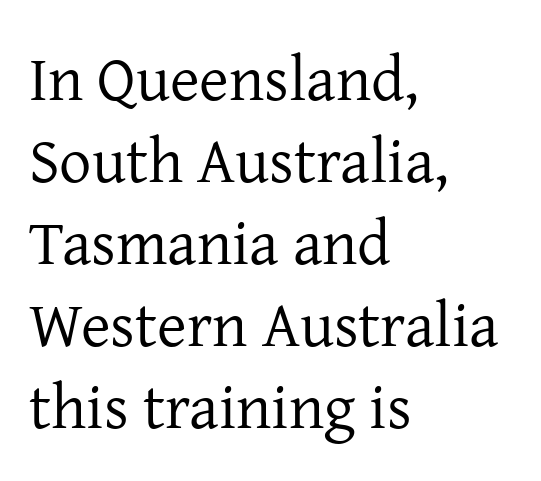
{"serif": "yes", "italic": "no", "bold": "no", "weight": "regular", "width": "normal", "stroke_contrast": "low", "x_height": "medium", "monospaced": "no", "underline": "no", "align": "left", "line_spacing": "normal", "line_spacing_ratio": 1.28, "letter_spacing": "normal", "letter_spacing_em": 0.0, "glyph_px": 64}
